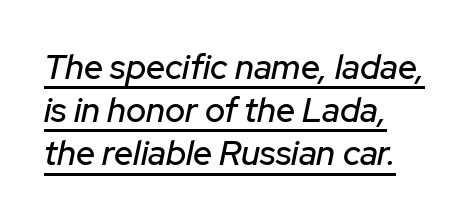
What stands out about the letter spacing? Nothing — it is the standard amount. The lines sit at an ordinary, default distance from one another. The whole block is typeset with a tilt. Quick note: underline on. The text block is weighted toward the left margin, trailing off unevenly rightward. Spacing verdict: proportional, widths tailored to each character.
